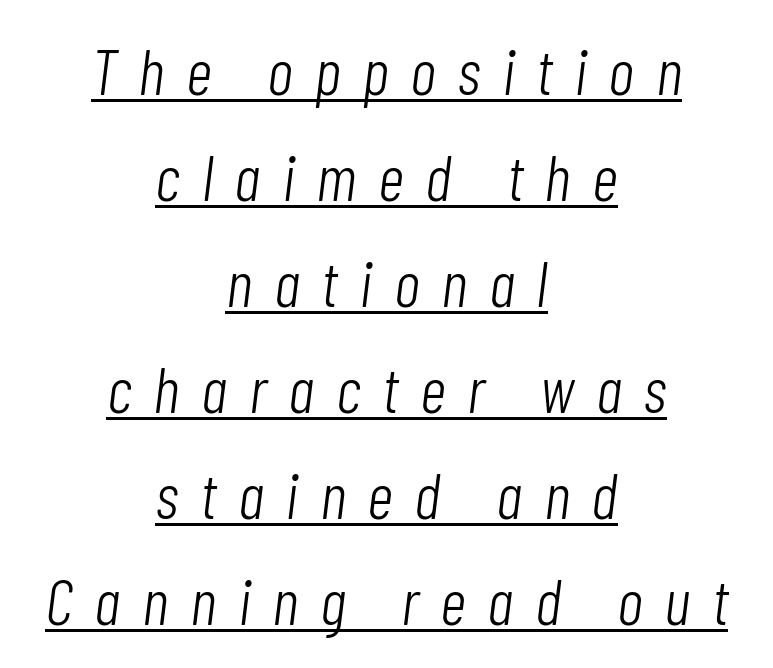
Regular leading. This is not heavy type; no bold has been used. Posture: slanted. There is plenty of visible air inserted between adjacent glyphs. Character widths vary here, with narrow letters taking less room than wide ones. The typesetter chose a symmetrical, centered arrangement here.
